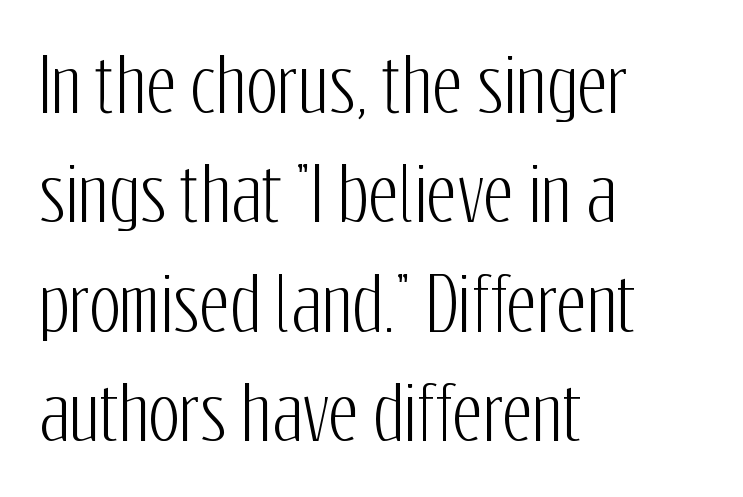
Q: Is the text italic (slanted)? A: No, it is upright.
Q: Is the typeface a serif or a sans-serif typeface? A: Sans-serif.
Q: Is the text underlined? A: No.
Q: How is the paragraph aligned? A: Left-aligned.
Q: Is the spacing between letters normal or unusually wide? A: Normal.
Q: Is the spacing between lines tight, normal or loose? A: Normal.
Q: Width (condensed, normal, or wide)? A: Condensed.
Q: Stroke contrast? A: Low.
Q: x-height? A: Medium.
Q: Monospaced? A: No.
